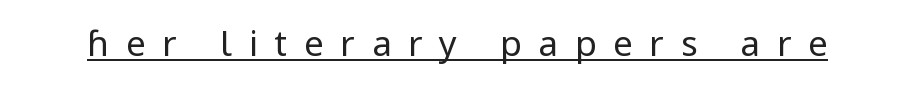
Words appear elongated and porous because spacing is wide. Posture: straight, roman, zero tilt. Here the designer chose a conventional face with non-uniform glyph widths. The glyphs are accompanied by a horizontal stroke just below them. Stroke mass is kept to a normal reading level or below. The face used here is a sans, in the tradition of grotesques and geometrics.
